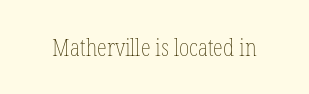
The image shows 23 px text type, upright; set normal letter spacing, not underlined.
